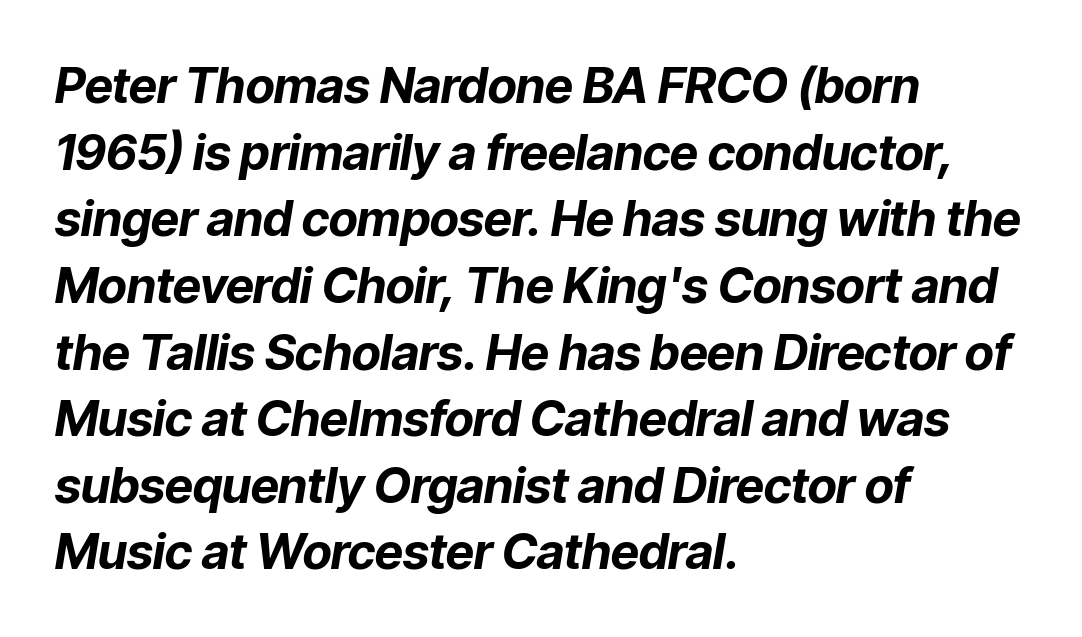
Character widths vary here, with narrow letters taking less room than wide ones. The rag falls on the right side of this text block. The letterforms sit shoulder to shoulder at normal distance. Leading: standard. The string is rendered with underlining switched off.
